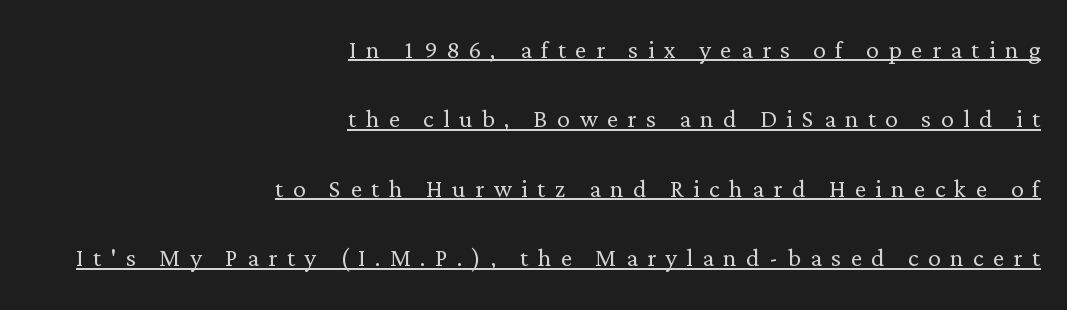
{"serif": "yes", "italic": "no", "bold": "no", "weight": "light", "width": "normal", "stroke_contrast": "low", "x_height": "medium", "monospaced": "no", "underline": "yes", "align": "right", "line_spacing": "loose", "line_spacing_ratio": 2.17, "letter_spacing": "wide", "letter_spacing_em": 0.29, "glyph_px": 32}
